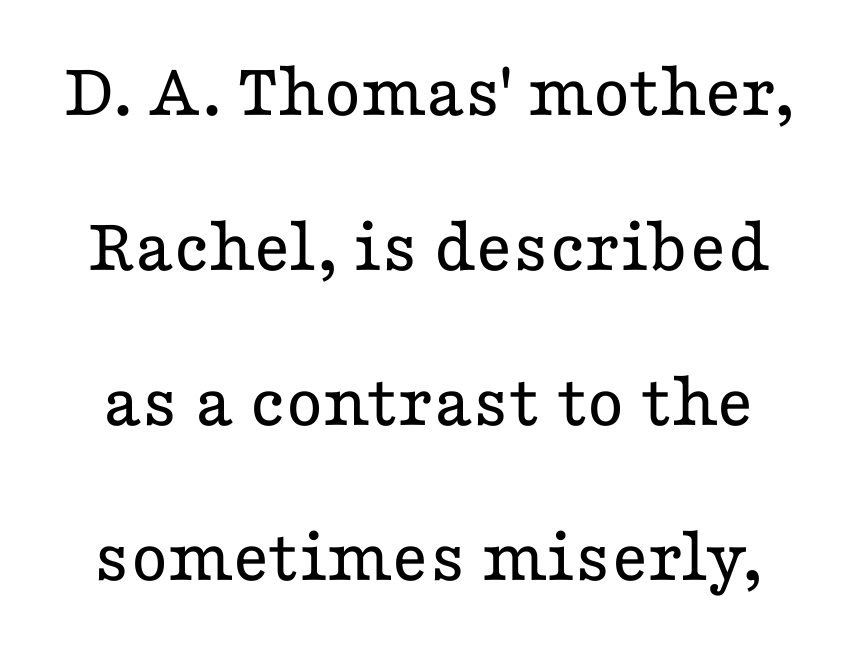
The image shows 79 px regular-weight, wide serif type, upright; set loose line spacing (1.96x), normal letter spacing, not underlined; low stroke contrast and a medium x-height.
